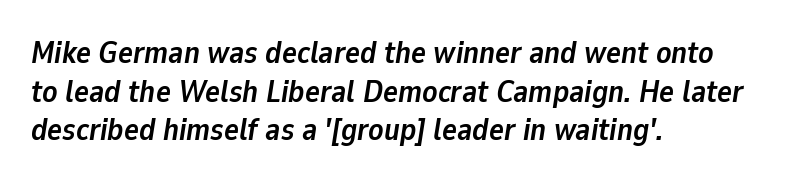
{"italic": "yes", "lean": "right", "slant_degrees": 9, "bold": "yes", "weight": "semibold", "width": "normal", "stroke_contrast": "low", "x_height": "medium", "monospaced": "no", "underline": "no", "align": "left", "line_spacing": "normal", "line_spacing_ratio": 1.25, "letter_spacing": "normal", "letter_spacing_em": 0.0, "glyph_px": 31}
